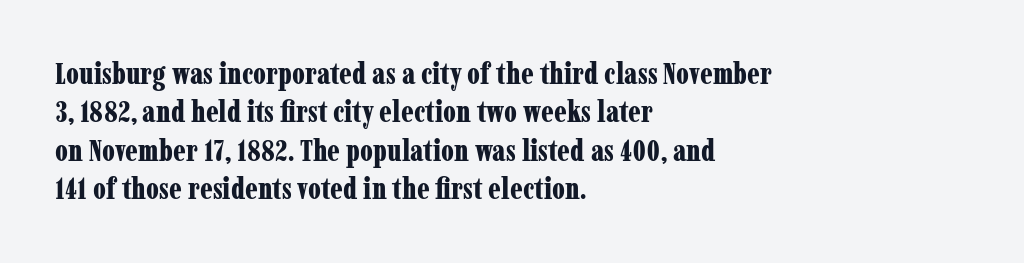
Interline gaps are of average width in this sample. Spacing verdict: proportional, widths tailored to each character. These lines are set flush left with a ragged right edge. The sample has been set heavy, in full bold. Ascenders rise straight up at ninety degrees.
